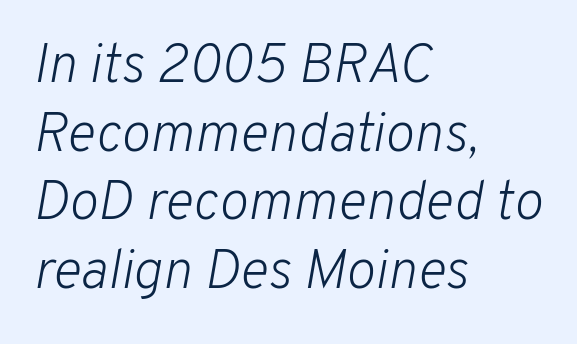
The zone under the glyphs is completely vacant. Layout note: lines flush left. Look at the tracking — it's just the regular setting, nothing added. Vertically, the passage feels balanced, rows spaced as you'd expect. Is this a fixed-width face? No — the glyphs have proportional, varying widths. Heft: none added — not bold.
